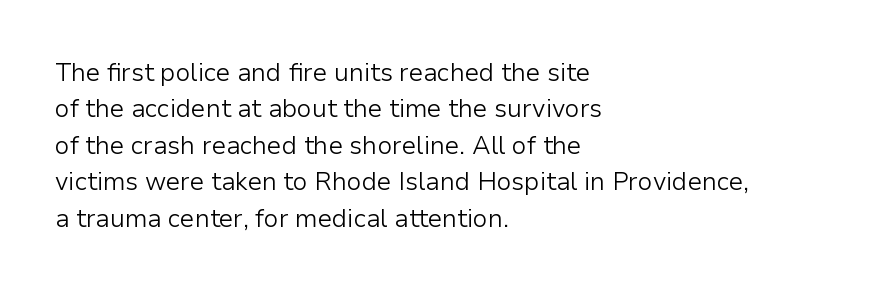
The image shows 25 px text type, upright; set left-aligned, normal line spacing (1.46x), normal letter spacing, not underlined.
